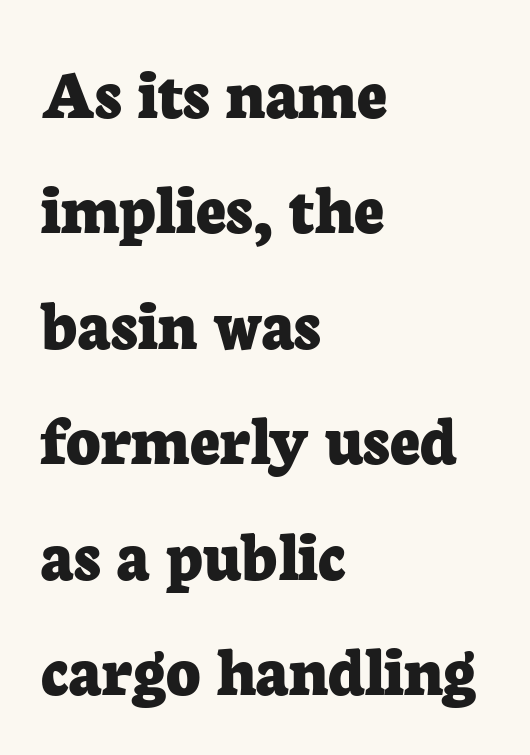
Q: Is the text bold? A: Yes.
Q: Is the text italic (slanted)? A: No, it is upright.
Q: Is the typeface a serif or a sans-serif typeface? A: Serif.
Q: Is the text underlined? A: No.
Q: How is the paragraph aligned? A: Left-aligned.
Q: Is the spacing between letters normal or unusually wide? A: Normal.
Q: Is the spacing between lines tight, normal or loose? A: Normal.
Q: Width (condensed, normal, or wide)? A: Normal.
Q: Stroke contrast? A: Low.
Q: x-height? A: Medium.
Q: Monospaced? A: No.
